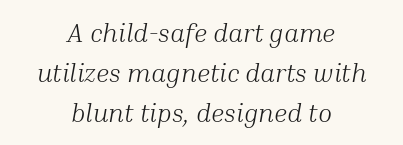
Q: Is the text bold? A: No.
Q: Is the text italic (slanted)? A: Yes, it leans right by about 10 degrees.
Q: Is the text underlined? A: No.
Q: How is the paragraph aligned? A: Centered.
Q: Is the spacing between letters normal or unusually wide? A: Normal.
Q: Is the spacing between lines tight, normal or loose? A: Normal.
